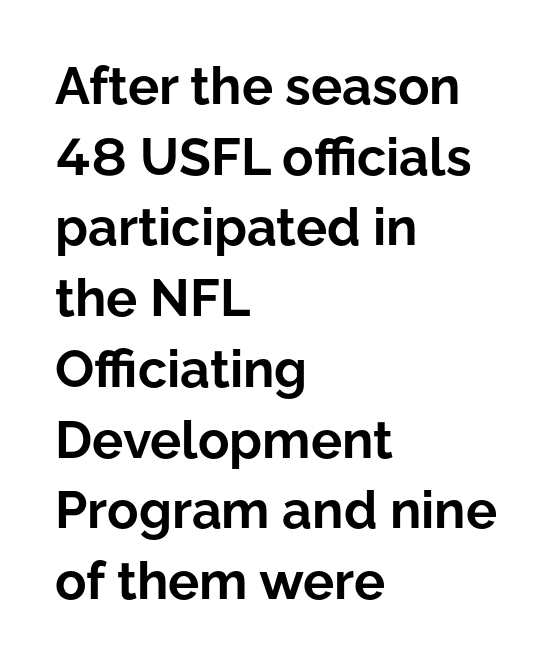
The image shows 52 px bold sans-serif type, upright; set left-aligned, normal line spacing (1.36x), normal letter spacing, not underlined; low stroke contrast and a medium x-height.
